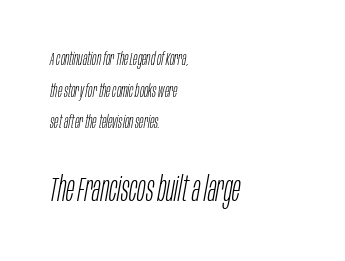
The image shows 35 px light, condensed type, italic (leaning right); set left-aligned, line spacing 1.76x, normal letter spacing, not underlined; the second (bottom) block is 1.94x larger; low stroke contrast and a large x-height.
